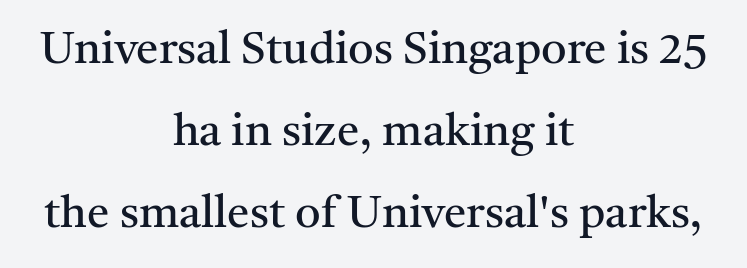
Q: Is the text bold? A: No.
Q: Is the text italic (slanted)? A: No, it is upright.
Q: Is the typeface a serif or a sans-serif typeface? A: Serif.
Q: Is the text underlined? A: No.
Q: How is the paragraph aligned? A: Centered.
Q: Is the spacing between letters normal or unusually wide? A: Normal.
Q: Width (condensed, normal, or wide)? A: Normal.
Q: Stroke contrast? A: Medium.
Q: x-height? A: Medium.
Q: Monospaced? A: No.
